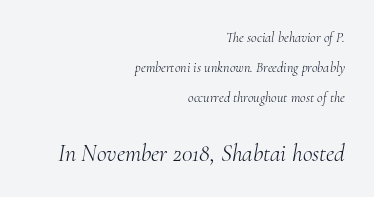
A great deal of white space separates one row of letters from the next. Note: smaller setting up top, larger setting below. Looking at the ascenders, they clearly lean. Horizontally, the lines are justified to the trailing edge only. These glyphs show unthickened strokes, regular width or finer. Words appear dense and cohesive because spacing is normal.
